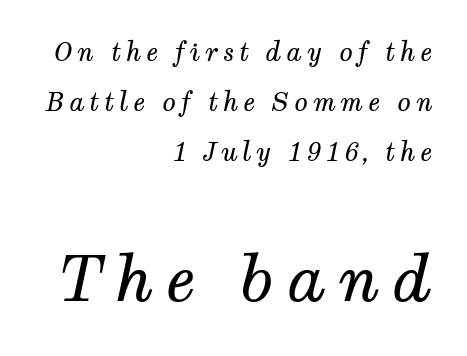
{"serif": "yes", "italic": "yes", "lean": "right", "slant_degrees": 12, "bold": "no", "weight": "regular", "width": "normal", "stroke_contrast": "medium", "x_height": "medium", "monospaced": "no", "underline": "no", "align": "right", "line_spacing": "loose", "line_spacing_ratio": 2.01, "larger_block": "second", "size_ratio": 2.52, "glyph_px": 63}
